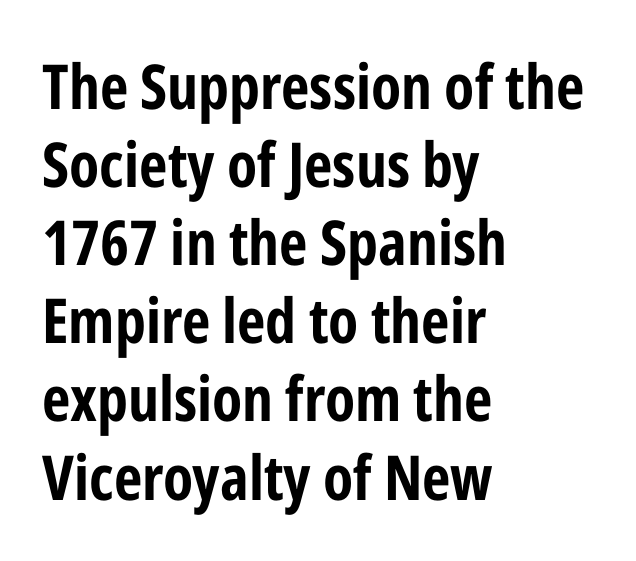
Clear beneath every line of the passage. Spacing verdict: proportional, widths tailored to each character. Is the block centered? No — it sits flush against the left margin. Strong, thick strokes mark this as bold type. The glyphs in this specimen are sans serif.
